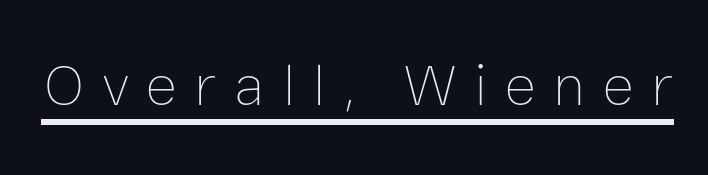
The image shows 59 px thin type, upright; set unusually wide letter spacing (+0.3 em), underlined; low stroke contrast and a medium x-height.
